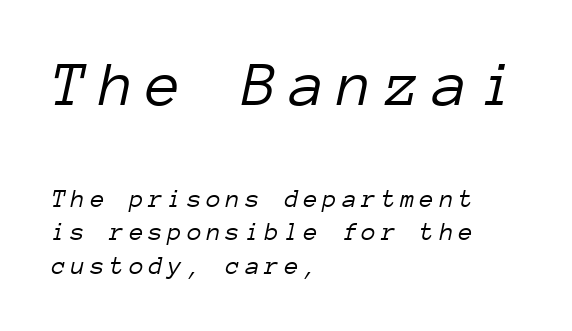
Short note: letters widely spaced. These lines are rendered in a fixed-pitch font. Here the first block reads like a headline and the second like body copy. Every character sits at an angle, as italics do. The strokes are not fattened; the text isn't bold. Only glyphs here, with clear space below each row.
